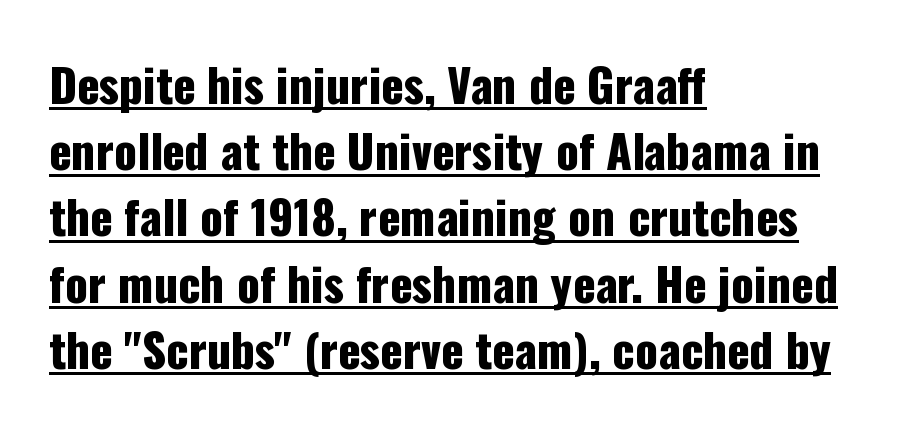
{"serif": "no", "italic": "no", "width": "condensed", "stroke_contrast": "low", "x_height": "medium", "monospaced": "no", "underline": "yes", "align": "left", "line_spacing": "normal", "line_spacing_ratio": 1.44, "letter_spacing": "normal", "letter_spacing_em": 0.0, "glyph_px": 46}
